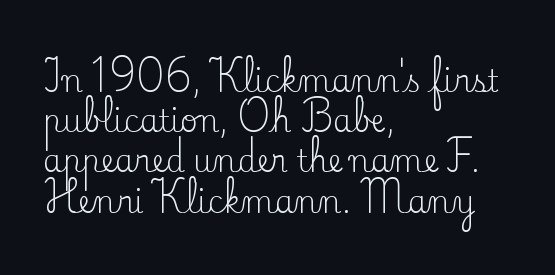
Q: Is the text bold? A: No.
Q: Is the text italic (slanted)? A: No, it is upright.
Q: Is the text underlined? A: No.
Q: How is the paragraph aligned? A: Left-aligned.
Q: Is the spacing between letters normal or unusually wide? A: Normal.
Q: Is the spacing between lines tight, normal or loose? A: Normal.
Q: Width (condensed, normal, or wide)? A: Normal.
Q: Stroke contrast? A: Low.
Q: x-height? A: Small.
Q: Monospaced? A: No.
